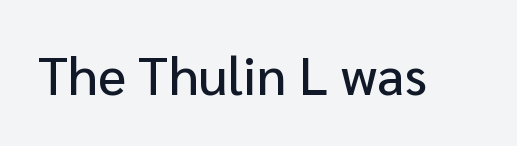
The image shows 53 px sans-serif type, upright; set normal letter spacing, not underlined; low stroke contrast and a medium x-height.
